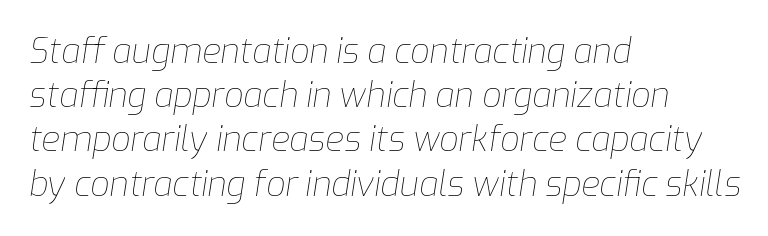
Q: Is the text bold? A: No.
Q: Is the text italic (slanted)? A: Yes, it leans right by about 9 degrees.
Q: Is the text underlined? A: No.
Q: How is the paragraph aligned? A: Left-aligned.
Q: Is the spacing between letters normal or unusually wide? A: Normal.
Q: Is the spacing between lines tight, normal or loose? A: Normal.
Q: Width (condensed, normal, or wide)? A: Normal.
Q: Stroke contrast? A: Low.
Q: x-height? A: Medium.
Q: Monospaced? A: No.
